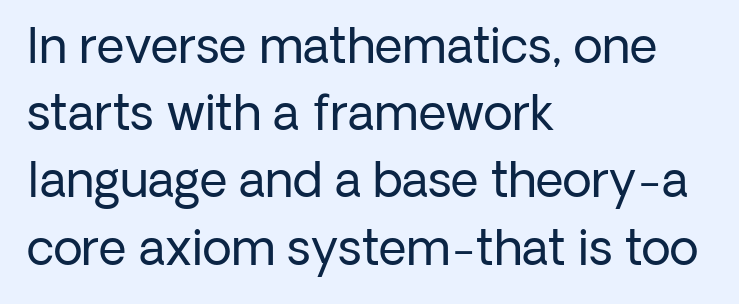
{"serif": "no", "italic": "no", "bold": "no", "weight": "regular", "width": "normal", "stroke_contrast": "low", "x_height": "medium", "monospaced": "no", "underline": "no", "align": "left", "line_spacing": "normal", "line_spacing_ratio": 1.4, "letter_spacing": "normal", "letter_spacing_em": 0.0, "glyph_px": 48}
